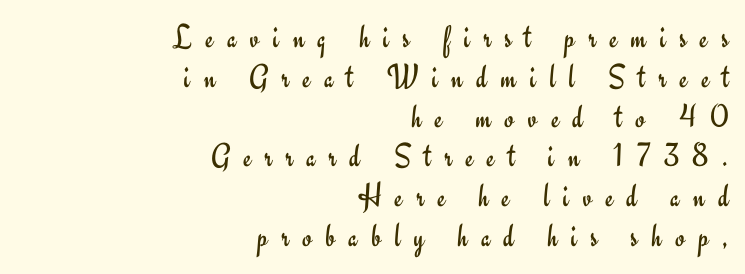
The horizontal fit of the characters is loose and conspicuously gappy. Check where the strokes stop: nothing finishes them off — pure sans. Heft: none added — not bold. Is this a fixed-width face? No — the glyphs have proportional, varying widths.
